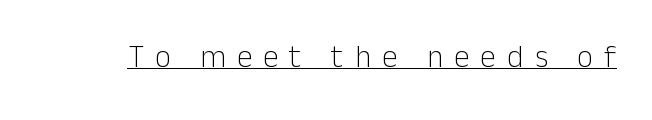
The image shows 31 px light sans-serif type, upright; set unusually wide letter spacing (+0.37 em), underlined; low stroke contrast and a medium x-height.
